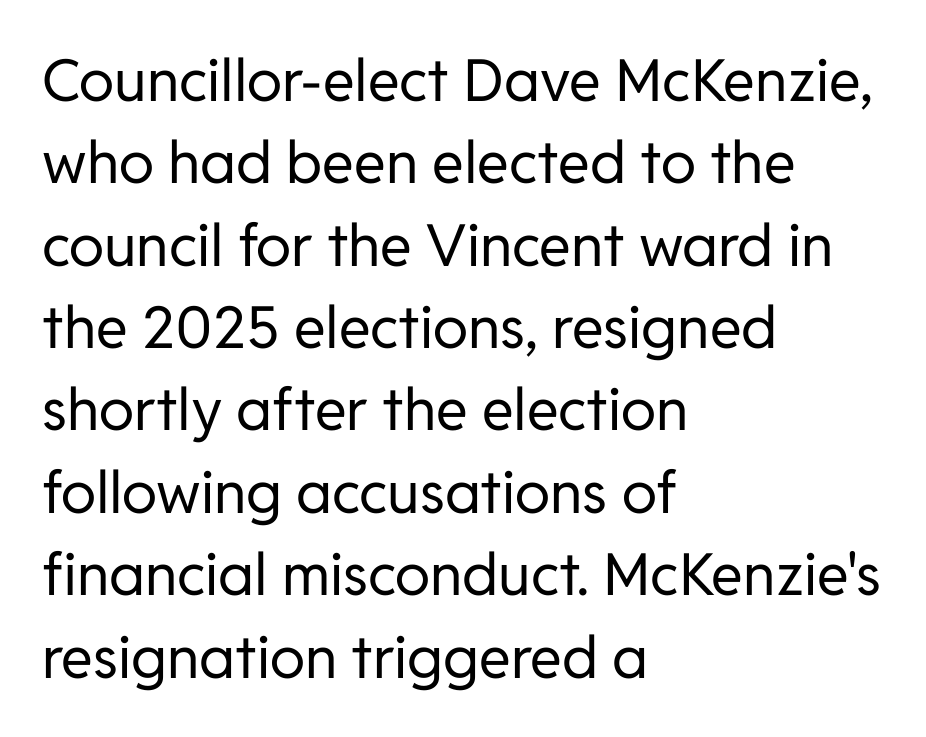
Horizontal alignment here is leftward, the default for most running prose. Rows of type keep a routine distance in the vertical direction. Varying glyph widths throughout — classic text-font behaviour. Anything drawn beneath the words? Only blank space. The rendering shows plain stroke endings on the letterforms — a sans-serif design.
